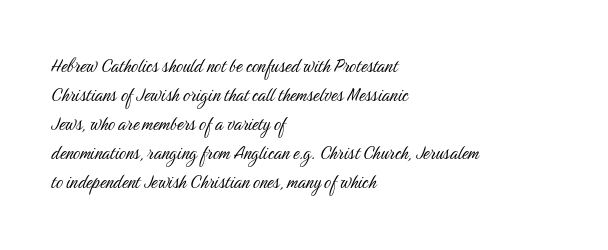
The passage shown has conventional tracking throughout. Every row of glyphs begins at an identical x-position on the left. A normal amount of white space separates one row of letters from the next. Type without underlining.
